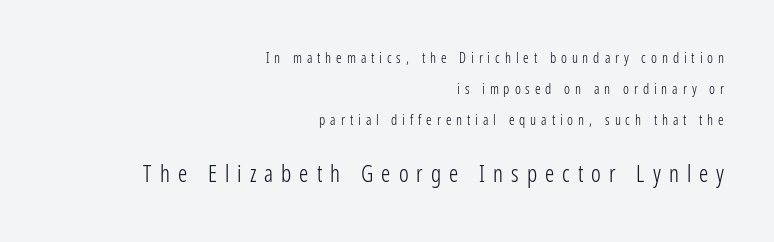
The image shows 23 px text type, upright; set right-aligned, loose line spacing (2.21x), unusually wide letter spacing (+0.35 em), not underlined; the second (bottom) block is 1.64x larger.
